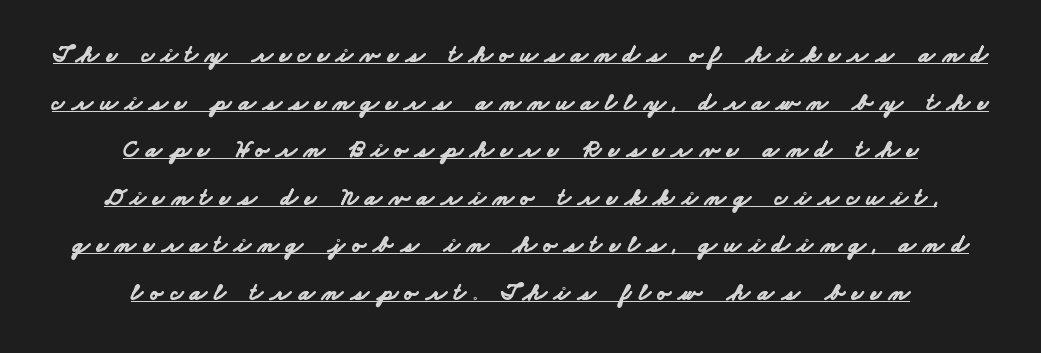
{"bold": "yes", "underline": "yes", "align": "center", "line_spacing": "loose", "line_spacing_ratio": 1.98, "letter_spacing": "wide", "letter_spacing_em": 0.31, "glyph_px": 24}
